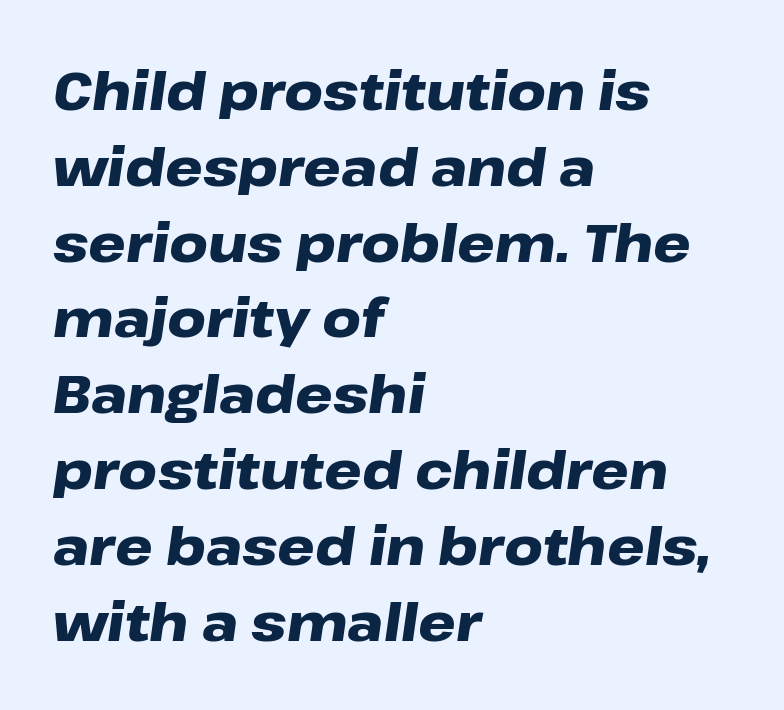
Q: Is the text bold? A: Yes.
Q: Is the text italic (slanted)? A: Yes, it leans right by about 8 degrees.
Q: Is the text underlined? A: No.
Q: How is the paragraph aligned? A: Left-aligned.
Q: Is the spacing between letters normal or unusually wide? A: Normal.
Q: Is the spacing between lines tight, normal or loose? A: Normal.
Q: Width (condensed, normal, or wide)? A: Wide.
Q: Stroke contrast? A: Low.
Q: x-height? A: Medium.
Q: Monospaced? A: No.
